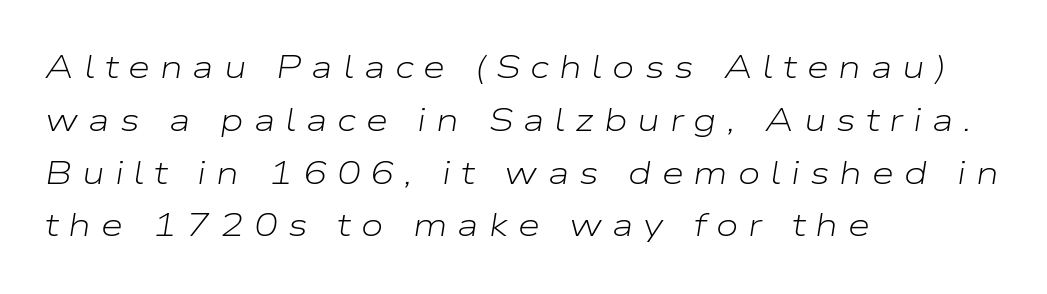
{"italic": "yes", "lean": "right", "slant_degrees": 9, "bold": "no", "weight": "light", "width": "wide", "stroke_contrast": "low", "x_height": "medium", "monospaced": "no", "underline": "no", "align": "left", "line_spacing": "normal", "line_spacing_ratio": 1.65, "letter_spacing": "wide", "letter_spacing_em": 0.31, "glyph_px": 32}
